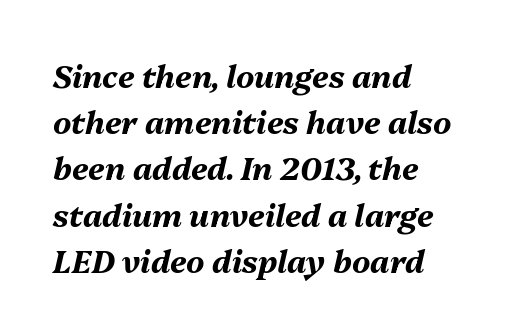
The image shows 31 px bold type, italic (leaning right); set left-aligned, normal line spacing (1.49x), normal letter spacing, not underlined; medium stroke contrast and a medium x-height.
